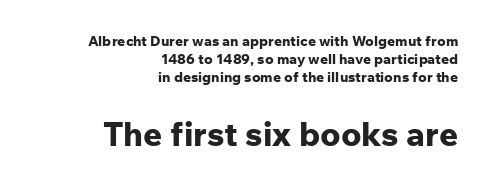
Q: Is the text bold? A: Yes.
Q: Is the text italic (slanted)? A: No, it is upright.
Q: Is the typeface a serif or a sans-serif typeface? A: Sans-serif.
Q: Is the text underlined? A: No.
Q: How is the paragraph aligned? A: Right-aligned.
Q: Is the spacing between letters normal or unusually wide? A: Normal.
Q: Is the spacing between lines tight, normal or loose? A: Normal.
Q: Which block of text is set in a larger size, the first (top) or the second (bottom)? A: The second (bottom) one.
Q: Width (condensed, normal, or wide)? A: Normal.
Q: Stroke contrast? A: Low.
Q: x-height? A: Medium.
Q: Monospaced? A: No.
